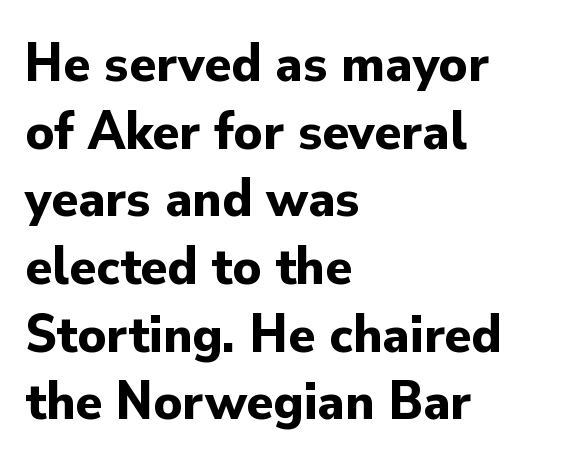
The image shows 55 px bold sans-serif type, upright; set left-aligned, line spacing 1.23x, normal letter spacing, not underlined; low stroke contrast and a small x-height.
